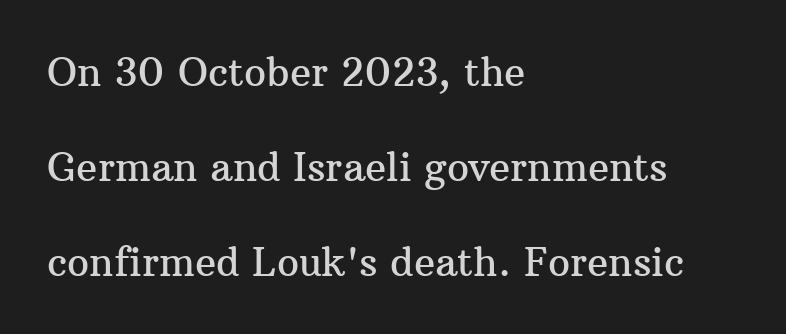
The image shows 39 px serif type, upright; set left-aligned, loose line spacing (2.43x), normal letter spacing, not underlined; medium stroke contrast and a medium x-height.
